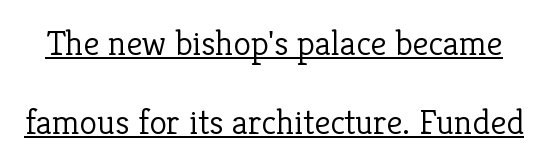
The image shows 36 px light serif type, upright; set loose line spacing (2.19x), normal letter spacing, underlined; low stroke contrast and a medium x-height.
